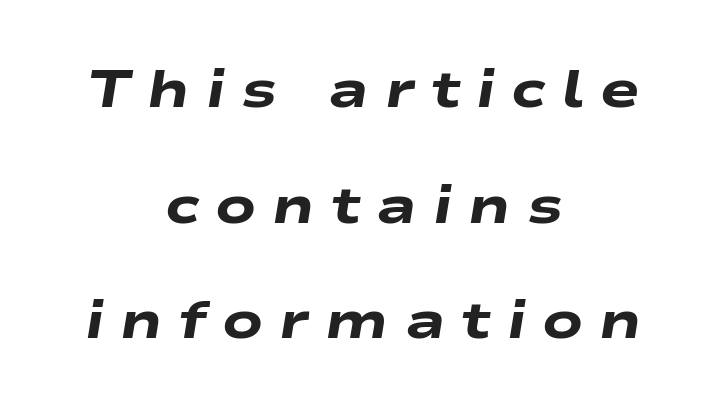
Horizontal bands of white between lines are thick stripes. Words appear elongated and porous because spacing is wide. Heavy, bold letterforms. Centered paragraph, ragged on both sides. Designer's note — italics engaged. Underlining? Definitely not there.
